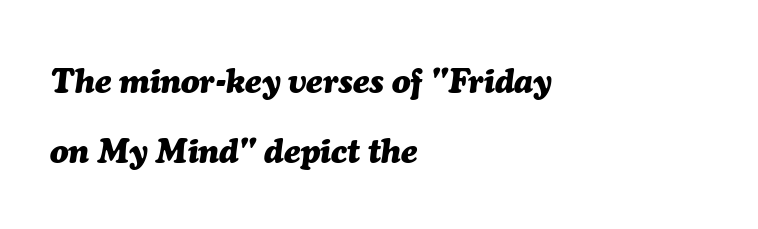
The image shows 34 px heavy type, italic (leaning right); set left-aligned, loose line spacing (2.07x), normal letter spacing, not underlined; medium stroke contrast and a medium x-height.
